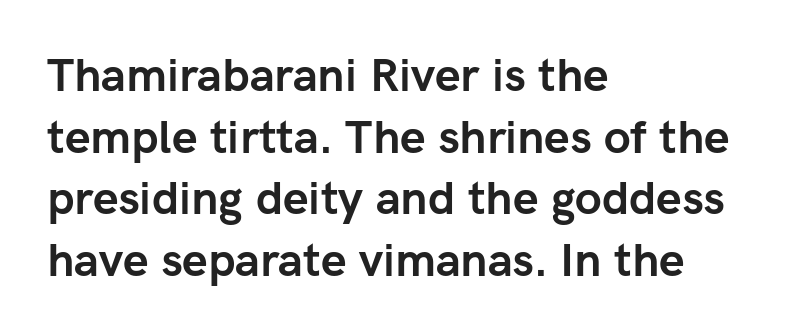
{"serif": "no", "italic": "no", "bold": "yes", "weight": "semibold", "width": "normal", "stroke_contrast": "low", "x_height": "medium", "monospaced": "no", "underline": "no", "align": "left", "line_spacing": "normal", "line_spacing_ratio": 1.34, "letter_spacing": "normal", "letter_spacing_em": 0.0, "glyph_px": 46}
